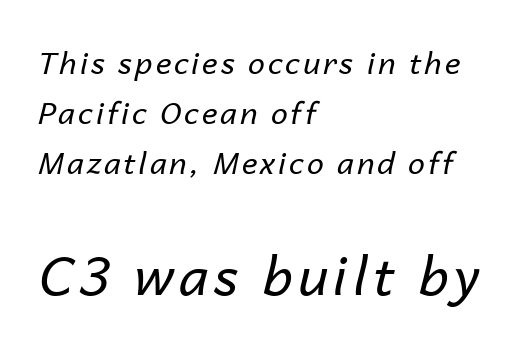
Top chunk: small. Bottom chunk: large. The typeface has the unassuming heft of standard copy or less. Type without underlining. The ragged edge is on the right, which tells us the setting is flush left. Each letter keeps its own natural width here, so spacing adapts to shape. The lines sit at an ordinary, default distance from one another.
